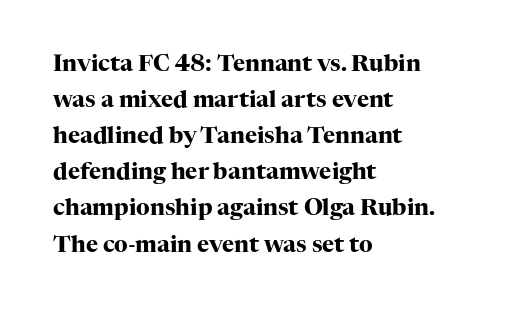
The image shows 23 px bold type, upright; set left-aligned, normal line spacing (1.57x), normal letter spacing, not underlined.
